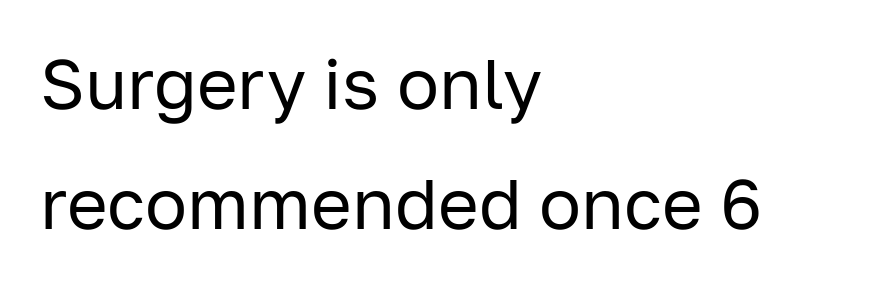
The lettering holds an erect, upright posture throughout. Regarding serifs, this sample does without them. Varying glyph widths throughout — classic text-font behaviour. The weight tops out at a normal text grade.
